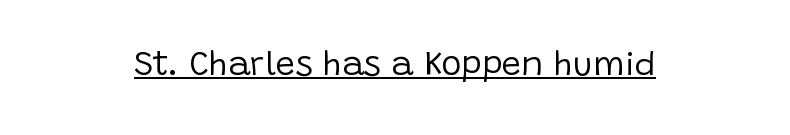
The image shows 34 px regular-weight sans-serif type, upright; set normal letter spacing, underlined; low stroke contrast and a large x-height.
